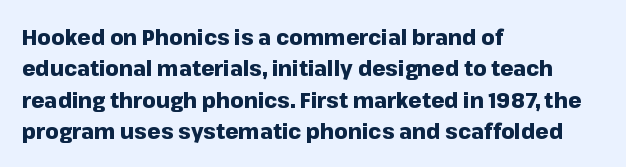
The passage shown is emphatically bold. The specimen reads as upright at a glance. Alignment: flush left. What stands out about the letter spacing? Nothing — it is the standard amount. The block of text has a typical density, with ordinary space between rows. The words here are not underlined.
